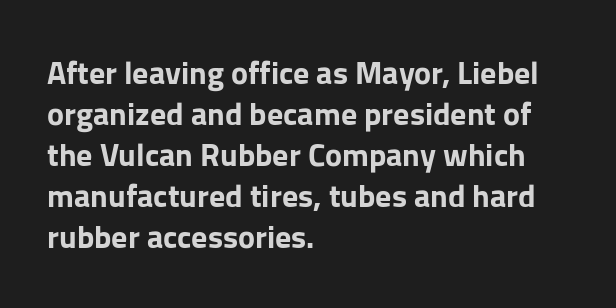
The image shows 32 px bold sans-serif type, upright; set left-aligned, normal line spacing (1.28x), normal letter spacing, not underlined; low stroke contrast and a medium x-height.
